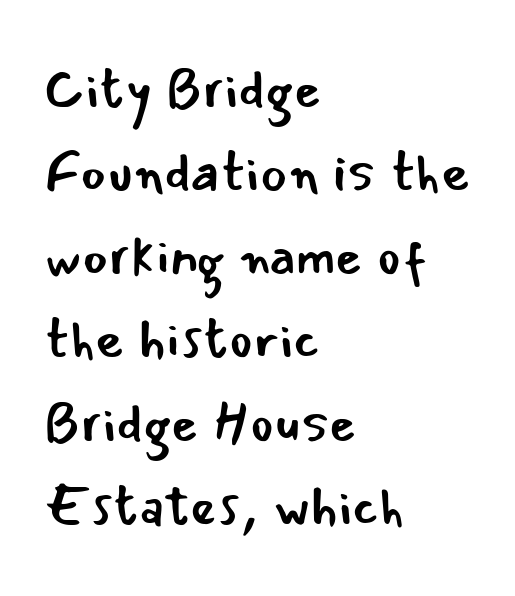
{"serif": "no", "italic": "no", "bold": "no", "weight": "regular", "width": "normal", "stroke_contrast": "low", "x_height": "small", "monospaced": "no", "underline": "no", "align": "left", "line_spacing": "normal", "line_spacing_ratio": 1.49, "letter_spacing": "normal", "letter_spacing_em": 0.0, "glyph_px": 56}
